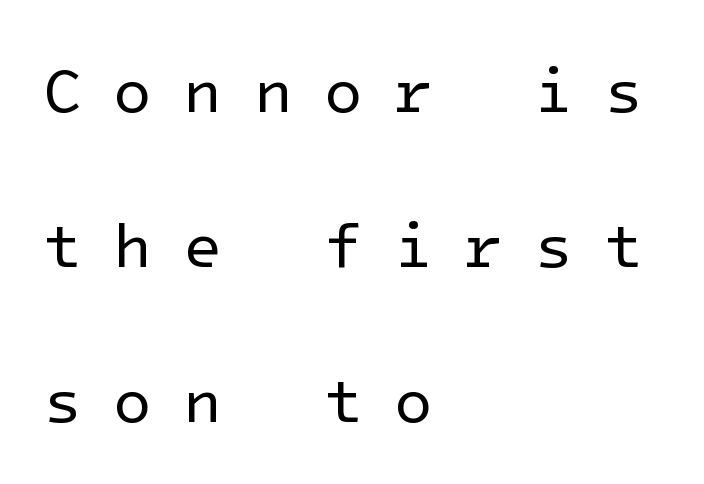
{"serif": "no", "italic": "no", "bold": "no", "weight": "regular", "width": "normal", "stroke_contrast": "low", "x_height": "medium", "underline": "no", "align": "left", "line_spacing": "loose", "line_spacing_ratio": 2.46, "letter_spacing": "wide", "letter_spacing_em": 0.5, "glyph_px": 63}
